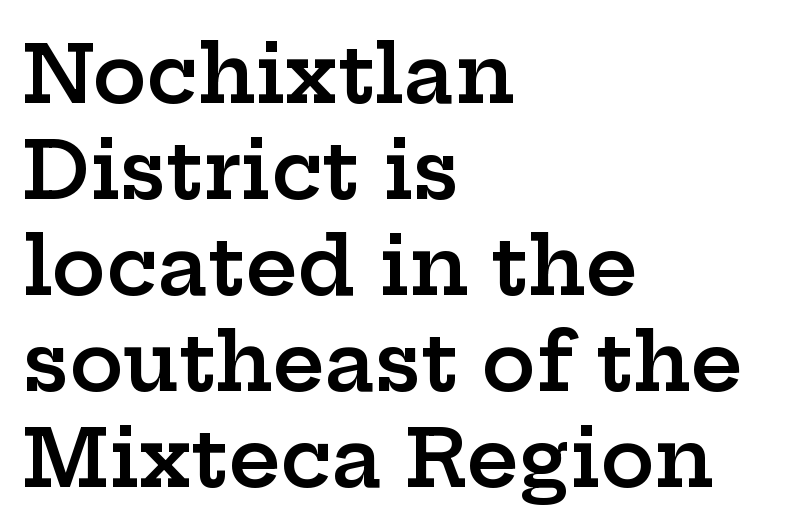
The face used here is a semibold: visibly heavier than regular, lighter than bold. A typesetter would label this face a serif. These lines are rendered in a variable-pitch font. The paragraph shown leans on its left margin.
